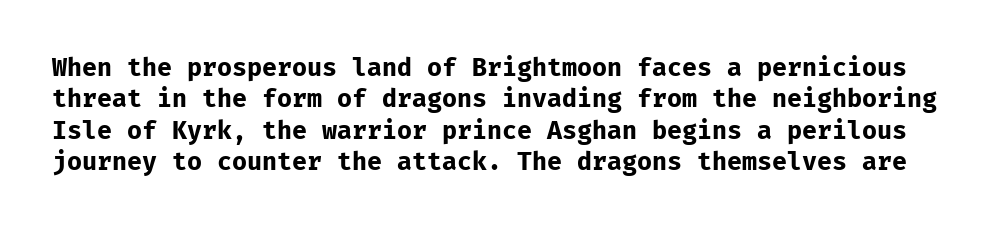
Q: Is the text bold? A: Yes.
Q: Is the text italic (slanted)? A: No, it is upright.
Q: Is the text underlined? A: No.
Q: Is the spacing between letters normal or unusually wide? A: Normal.
Q: Is the spacing between lines tight, normal or loose? A: Normal.
